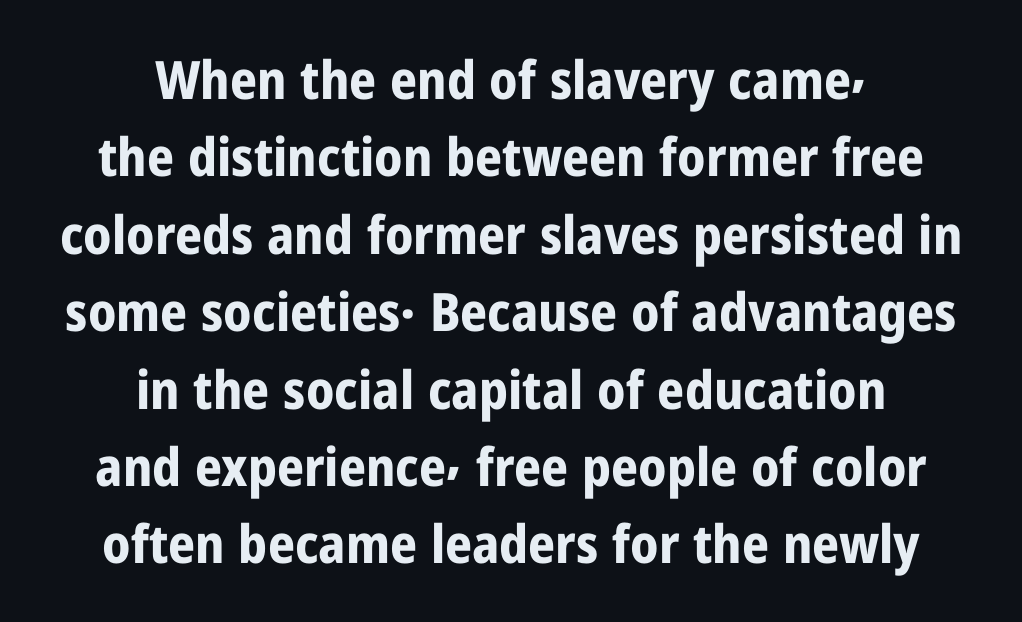
Each letter's strokes conclude bluntly, with no projecting serifs. The font is running at its bold setting. Letter spacing: default. Students, observe: this is what conventionally led text looks like. These lines are rendered in a variable-pitch font.
